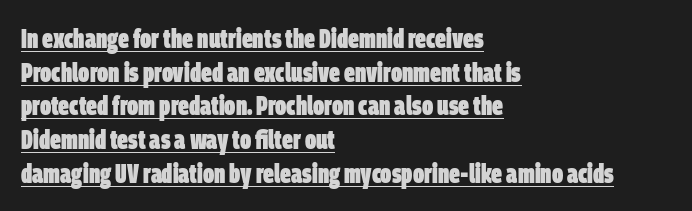
Each line of the rendering has a horizontal stroke beneath the glyphs. Regarding leading, the lines here are spaced in the standard way. This rendering uses left alignment, leaving the right contour irregular. Plenty of ink on the page — the face is bold. You could call the tracking neutral — neither tight nor loose.
